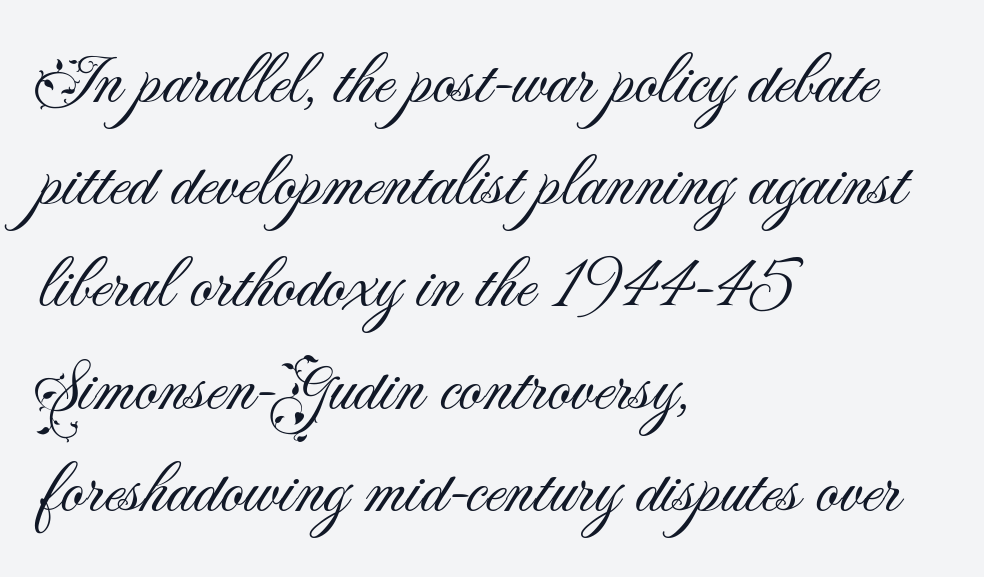
Q: Is the text bold? A: No.
Q: Is the text italic (slanted)? A: Yes.
Q: Is the typeface a serif or a sans-serif typeface? A: Sans-serif.
Q: Is the text underlined? A: No.
Q: How is the paragraph aligned? A: Left-aligned.
Q: Is the spacing between letters normal or unusually wide? A: Normal.
Q: Is the spacing between lines tight, normal or loose? A: Normal.
Q: Width (condensed, normal, or wide)? A: Normal.
Q: Stroke contrast? A: Medium.
Q: x-height? A: Small.
Q: Monospaced? A: No.
